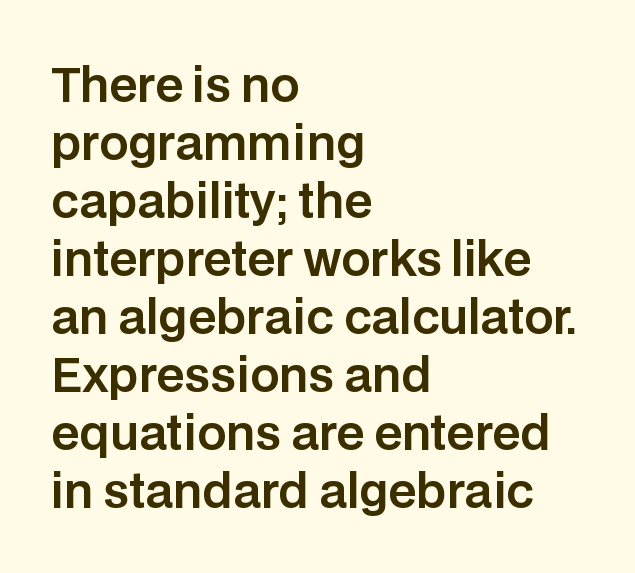
Type style note: lacks serifs. Check under the words: just untouched page. In terms of letterspacing, this is plain default setting. Evenly set lines give the paragraph a standard silhouette.
